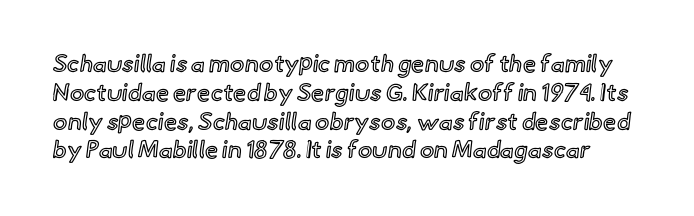
Q: Is the text italic (slanted)? A: Yes.
Q: Is the text underlined? A: No.
Q: Is the spacing between letters normal or unusually wide? A: Normal.
